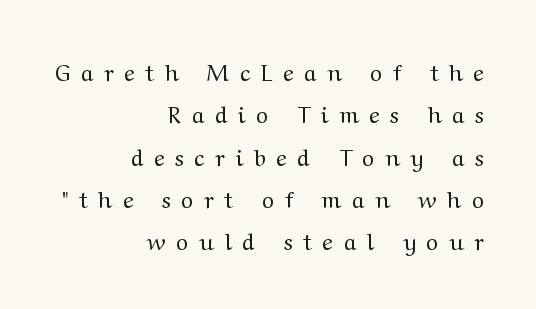
The passage shown has open, widely tracked lettering throughout. Clear beneath every line of the passage. The letters stand straight up with perfectly vertical stems. The ragged edge is on the left, which tells us the setting is flush right. A light-to-regular cut is what we see here.
